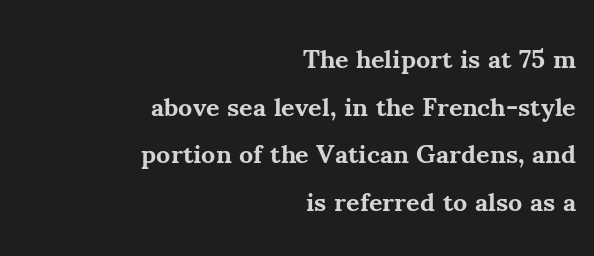
{"italic": "no", "bold": "yes", "underline": "no", "align": "right", "line_spacing_ratio": 1.83, "letter_spacing": "normal", "letter_spacing_em": 0.0, "glyph_px": 26}
